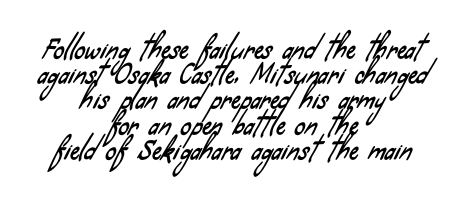
Q: Is the text underlined? A: No.
Q: How is the paragraph aligned? A: Centered.
Q: Is the spacing between letters normal or unusually wide? A: Normal.
Q: Is the spacing between lines tight, normal or loose? A: Tight.
